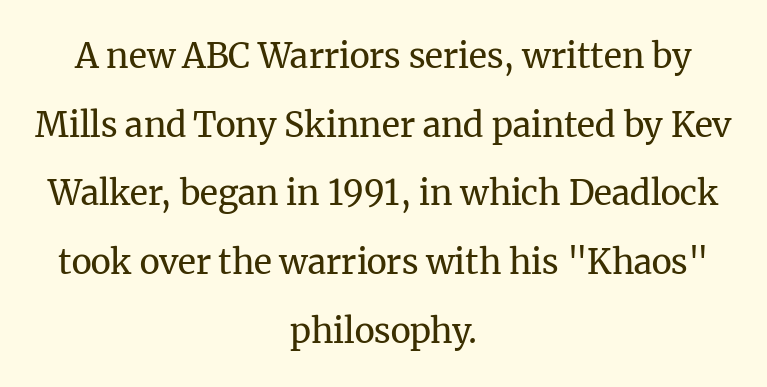
The image shows 34 px regular-weight serif type, upright; set centered, loose line spacing (2.02x), normal letter spacing, not underlined; medium stroke contrast and a medium x-height.
